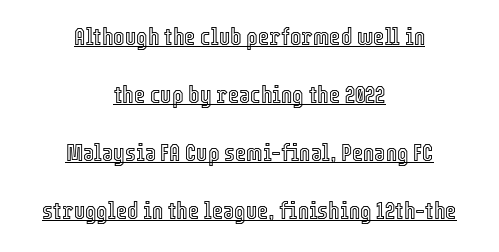
Q: Is the text italic (slanted)? A: No, it is upright.
Q: Is the text underlined? A: Yes.
Q: How is the paragraph aligned? A: Centered.
Q: Is the spacing between letters normal or unusually wide? A: Normal.
Q: Is the spacing between lines tight, normal or loose? A: Loose.
